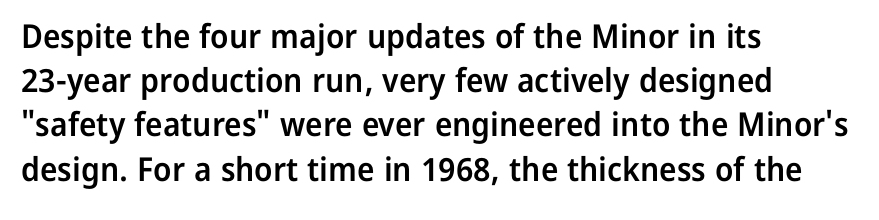
{"serif": "no", "italic": "no", "bold": "semi", "weight": "semibold", "width": "normal", "stroke_contrast": "low", "x_height": "medium", "monospaced": "no", "underline": "no", "align": "left", "line_spacing": "normal", "line_spacing_ratio": 1.34, "letter_spacing": "normal", "letter_spacing_em": 0.0, "glyph_px": 33}
